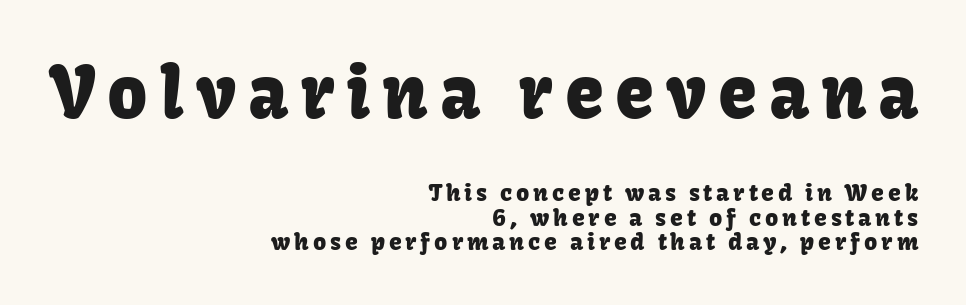
Q: Is the text italic (slanted)? A: No, it is upright.
Q: Is the typeface a serif or a sans-serif typeface? A: Sans-serif.
Q: Is the text underlined? A: No.
Q: How is the paragraph aligned? A: Right-aligned.
Q: Is the spacing between lines tight, normal or loose? A: Tight.
Q: Which block of text is set in a larger size, the first (top) or the second (bottom)? A: The first (top) one.
Q: Width (condensed, normal, or wide)? A: Normal.
Q: Stroke contrast? A: Low.
Q: x-height? A: Medium.
Q: Monospaced? A: No.
